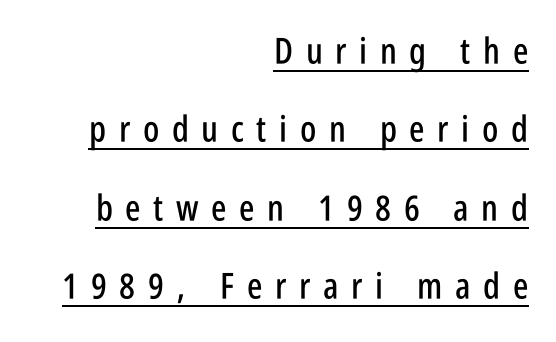
{"serif": "no", "italic": "no", "width": "condensed", "stroke_contrast": "low", "x_height": "large", "monospaced": "no", "underline": "yes", "align": "right", "line_spacing": "loose", "line_spacing_ratio": 2.18, "letter_spacing": "wide", "letter_spacing_em": 0.35, "glyph_px": 36}
